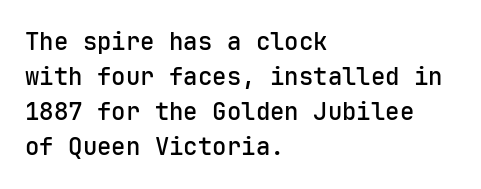
Leading matches the norm, producing a regular column. This sample uses an upright cut, with every glyph sitting square on the baseline. A fair bit of extra ink — the face is semibold, not bold. Does the copy run flush right? No — it runs flush left. This rendering features lettering with no underline. Between one letter and the next there's only the usual sliver of space.
